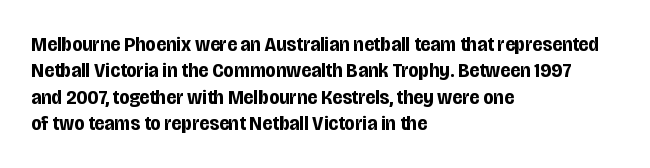
{"italic": "no", "bold": "yes", "underline": "no", "align": "left", "line_spacing": "normal", "line_spacing_ratio": 1.26, "letter_spacing": "normal", "letter_spacing_em": 0.0, "glyph_px": 21}
